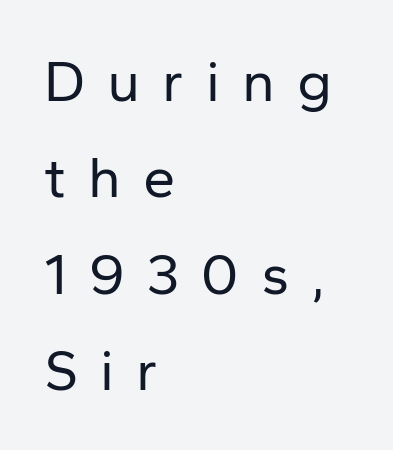
{"serif": "no", "italic": "no", "bold": "no", "weight": "regular", "width": "normal", "stroke_contrast": "low", "x_height": "medium", "monospaced": "no", "underline": "no", "align": "left", "line_spacing": "normal", "line_spacing_ratio": 1.66, "letter_spacing": "wide", "letter_spacing_em": 0.38, "glyph_px": 58}
